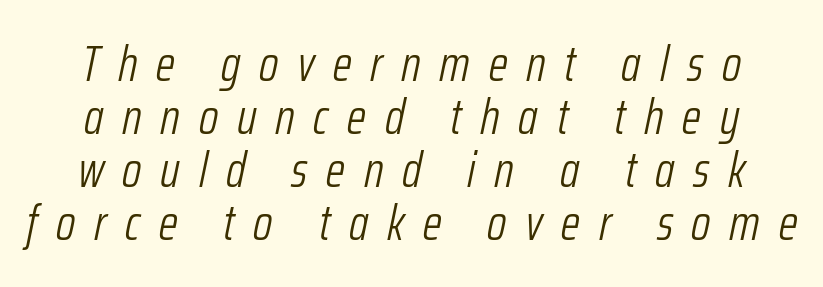
Q: Is the text bold? A: No.
Q: Is the text italic (slanted)? A: Yes, it leans right by about 12 degrees.
Q: Is the text underlined? A: No.
Q: Is the spacing between letters normal or unusually wide? A: Unusually wide.
Q: Is the spacing between lines tight, normal or loose? A: Tight.
Q: Width (condensed, normal, or wide)? A: Condensed.
Q: Stroke contrast? A: Low.
Q: x-height? A: Medium.
Q: Monospaced? A: No.
